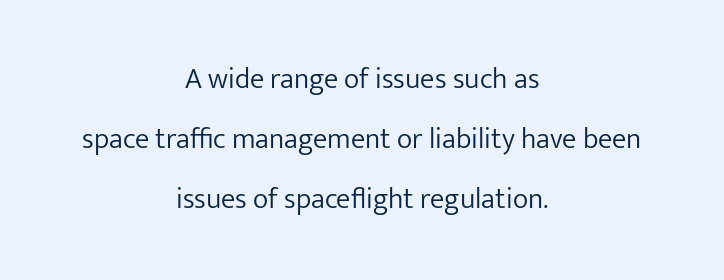
The image shows 29 px light sans-serif type, upright; set centered, loose line spacing (2.07x), normal letter spacing, not underlined; low stroke contrast and a medium x-height.
